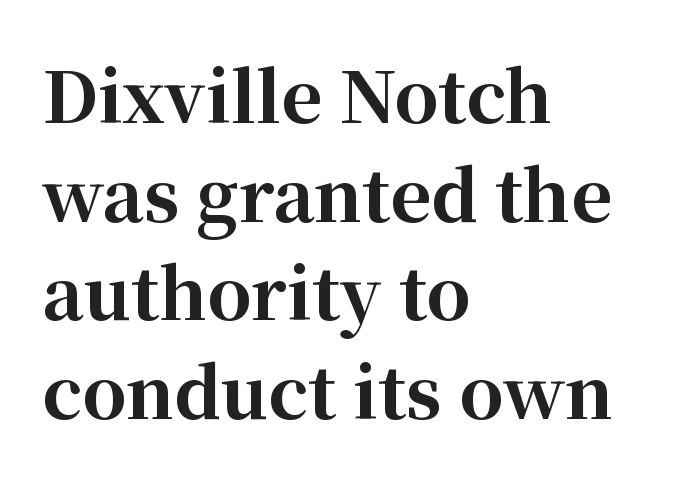
Q: Is the text bold? A: Yes.
Q: Is the text italic (slanted)? A: No, it is upright.
Q: Is the typeface a serif or a sans-serif typeface? A: Serif.
Q: Is the text underlined? A: No.
Q: How is the paragraph aligned? A: Left-aligned.
Q: Is the spacing between letters normal or unusually wide? A: Normal.
Q: Is the spacing between lines tight, normal or loose? A: Normal.
Q: Width (condensed, normal, or wide)? A: Normal.
Q: Stroke contrast? A: High.
Q: x-height? A: Medium.
Q: Monospaced? A: No.
